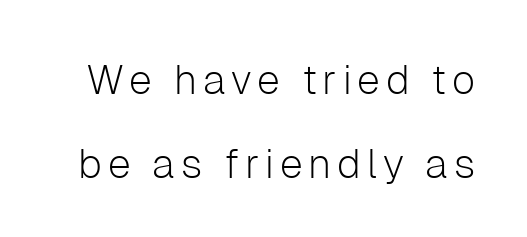
The image shows 41 px light sans-serif type, upright; set loose line spacing (2.04x), not underlined; low stroke contrast and a medium x-height.
